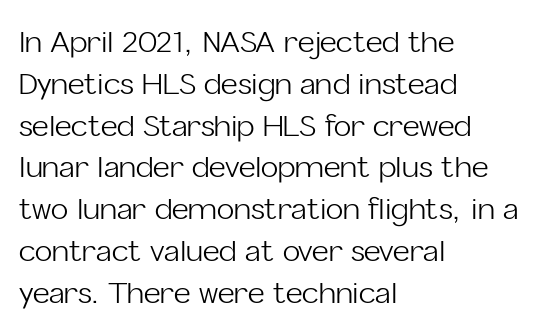
Q: Is the text bold? A: No.
Q: Is the text italic (slanted)? A: No, it is upright.
Q: Is the typeface a serif or a sans-serif typeface? A: Sans-serif.
Q: Is the text underlined? A: No.
Q: How is the paragraph aligned? A: Left-aligned.
Q: Is the spacing between letters normal or unusually wide? A: Normal.
Q: Is the spacing between lines tight, normal or loose? A: Normal.
Q: Width (condensed, normal, or wide)? A: Normal.
Q: Stroke contrast? A: Low.
Q: x-height? A: Medium.
Q: Monospaced? A: No.
